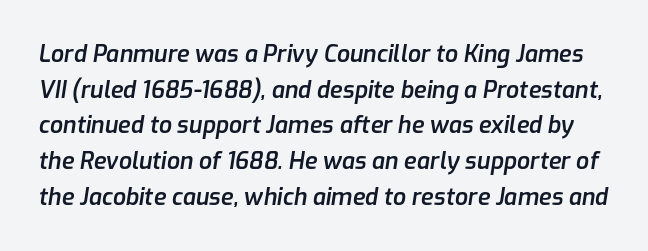
The image shows 23 px text type, italic (leaning right); set normal line spacing (1.55x), normal letter spacing, not underlined.
